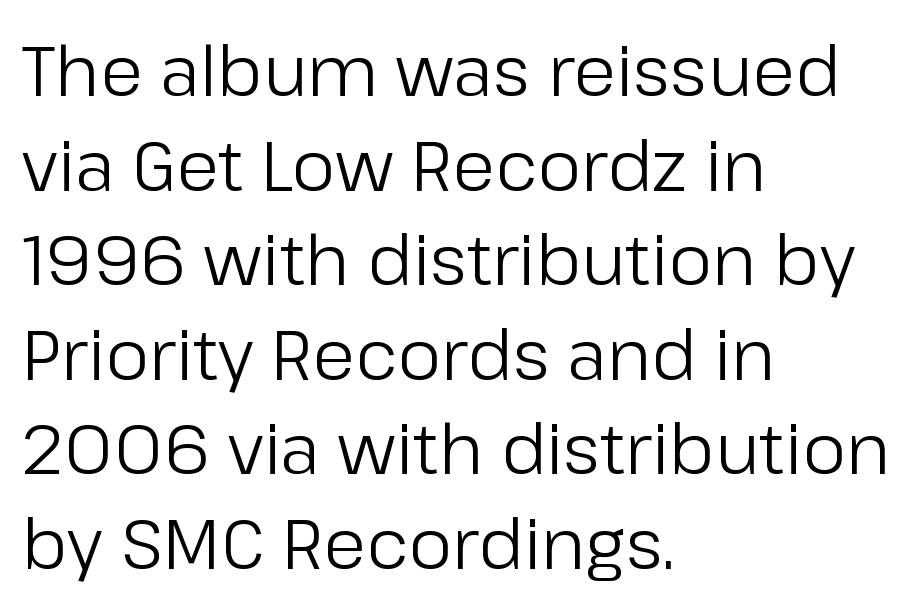
Teacher's note: observe the even left margin — that is flush-left alignment. Think standard paragraph weight, or any step lighter than that. The tracking reads as untouched default to a designer's eye. Classification — sans serif.
